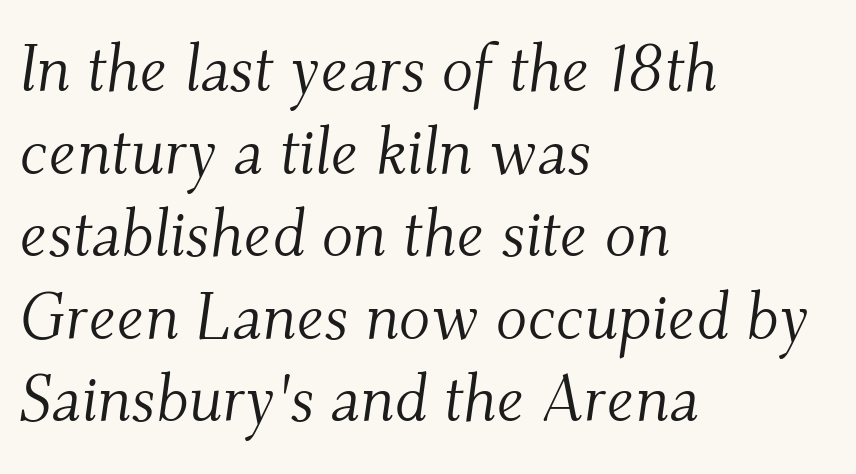
The string is rendered with underlining switched off. The text block is weighted toward the left margin, trailing off unevenly rightward. No chunkiness to these letters — they're not bold. In terms of letterform style, serifs are clearly present. The rendering uses a moderate line-height, typical for paragraphs. The horizontal fit of the characters is conventional and even.
